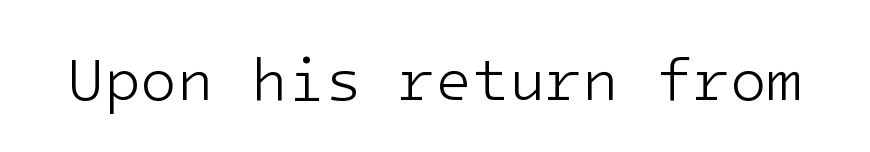
Q: Is the text bold? A: No.
Q: Is the text italic (slanted)? A: No, it is upright.
Q: Is the typeface a serif or a sans-serif typeface? A: Sans-serif.
Q: Is the text underlined? A: No.
Q: Is the spacing between letters normal or unusually wide? A: Normal.
Q: Width (condensed, normal, or wide)? A: Normal.
Q: Stroke contrast? A: Low.
Q: x-height? A: Medium.
